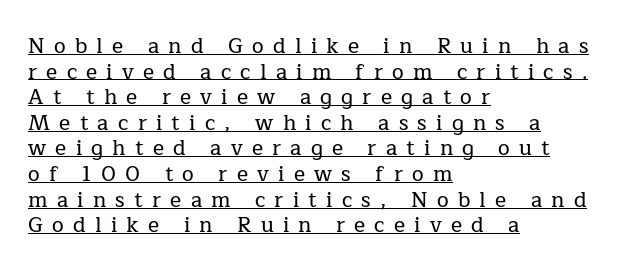
Glyph-to-glyph distance is far greater than everyday printed text. Underlining? Definitely there. This is the regular roman posture of the typeface. Horizontally, the lines are justified to the leading edge only.
